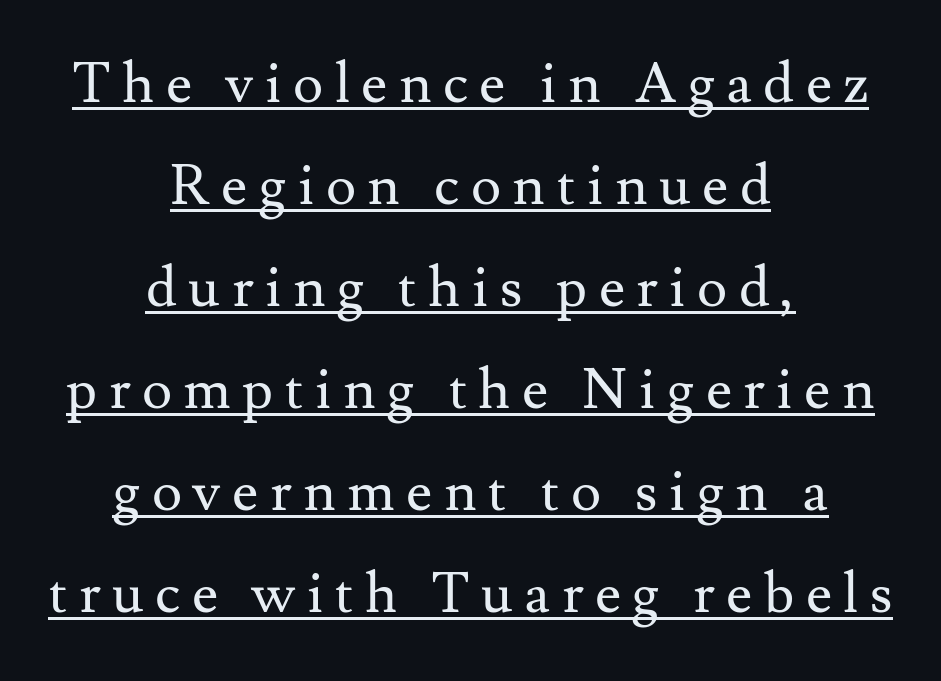
{"serif": "yes", "italic": "no", "bold": "no", "weight": "regular", "width": "normal", "stroke_contrast": "medium", "x_height": "small", "monospaced": "no", "underline": "yes", "align": "center", "line_spacing_ratio": 1.79, "letter_spacing": "wide", "letter_spacing_em": 0.2, "glyph_px": 57}
